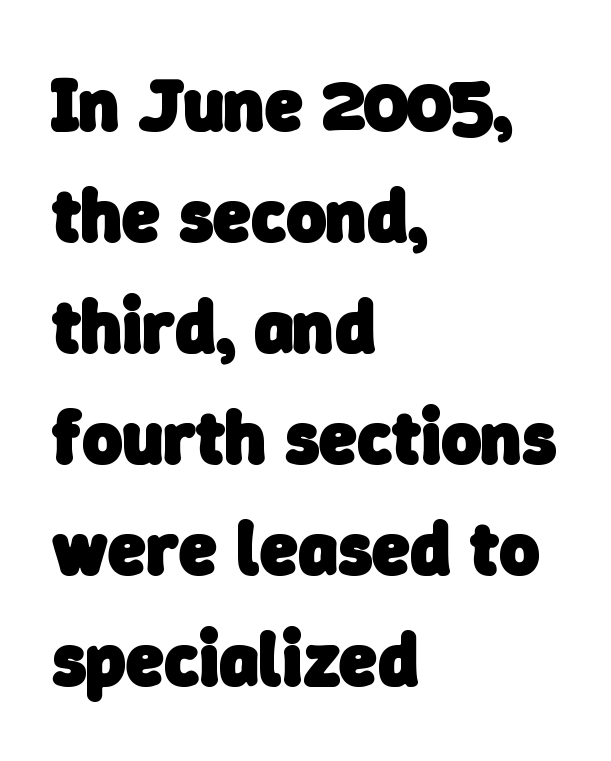
{"serif": "no", "bold": "yes", "weight": "heavy", "width": "normal", "stroke_contrast": "low", "x_height": "medium", "monospaced": "no", "underline": "no", "align": "left", "line_spacing": "normal", "line_spacing_ratio": 1.46, "letter_spacing": "normal", "letter_spacing_em": 0.0, "glyph_px": 76}
